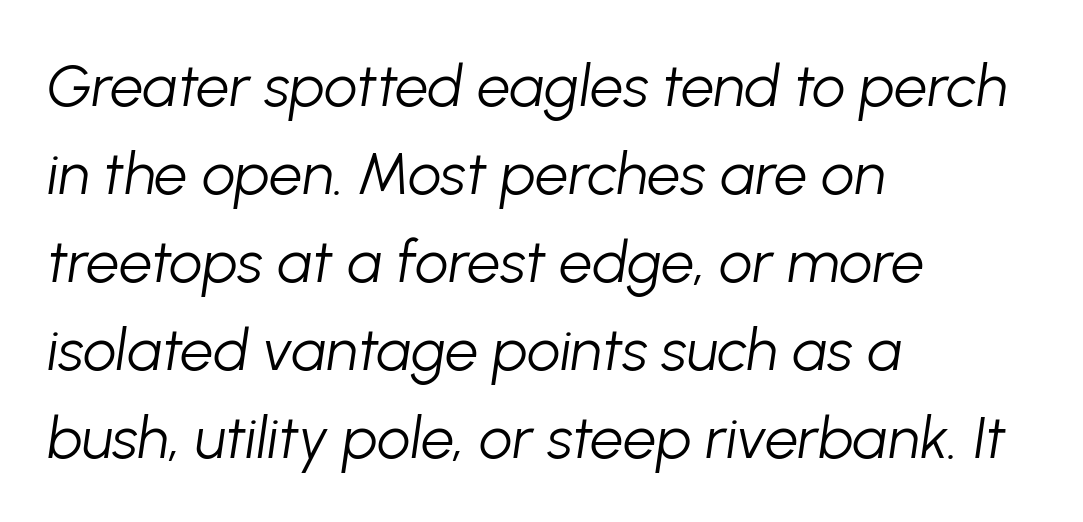
{"italic": "yes", "lean": "right", "slant_degrees": 8, "bold": "no", "weight": "light", "width": "normal", "stroke_contrast": "low", "x_height": "medium", "monospaced": "no", "underline": "no", "align": "left", "line_spacing": "normal", "line_spacing_ratio": 1.49, "letter_spacing": "normal", "letter_spacing_em": 0.0, "glyph_px": 59}
